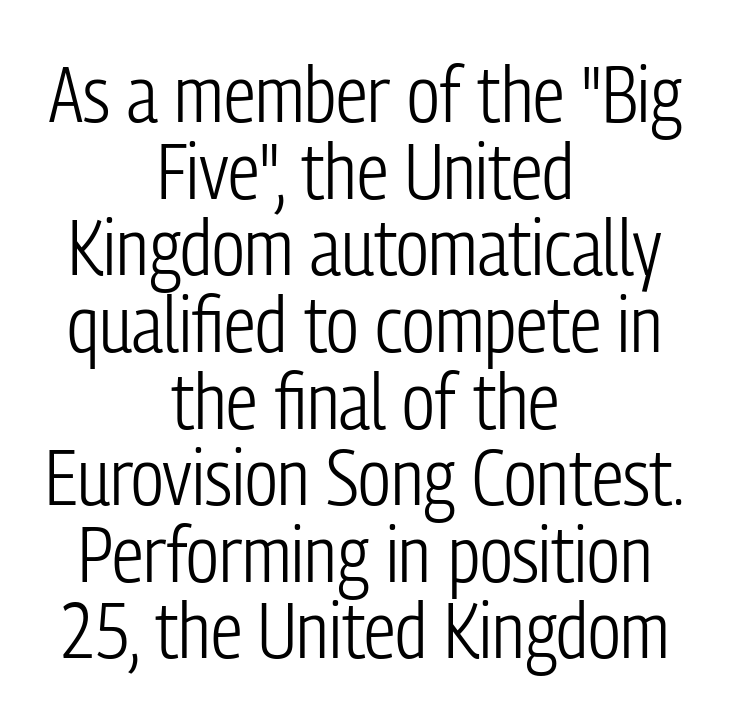
The image shows 79 px light, condensed sans-serif type, upright; set centered, tight line spacing (0.97x), normal letter spacing, not underlined; low stroke contrast and a medium x-height.
